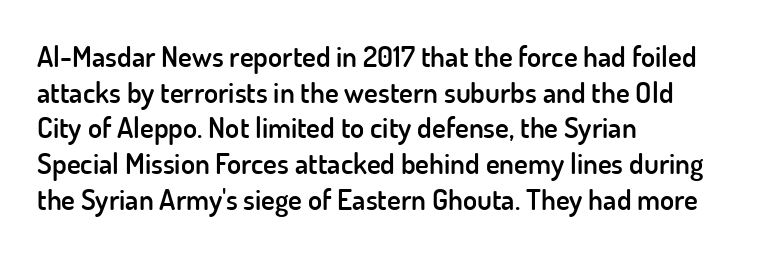
Q: Is the text bold? A: Semi-bold.
Q: Is the text italic (slanted)? A: No, it is upright.
Q: Is the typeface a serif or a sans-serif typeface? A: Sans-serif.
Q: Is the text underlined? A: No.
Q: How is the paragraph aligned? A: Left-aligned.
Q: Is the spacing between letters normal or unusually wide? A: Normal.
Q: Width (condensed, normal, or wide)? A: Normal.
Q: Stroke contrast? A: Low.
Q: x-height? A: Small.
Q: Monospaced? A: No.
